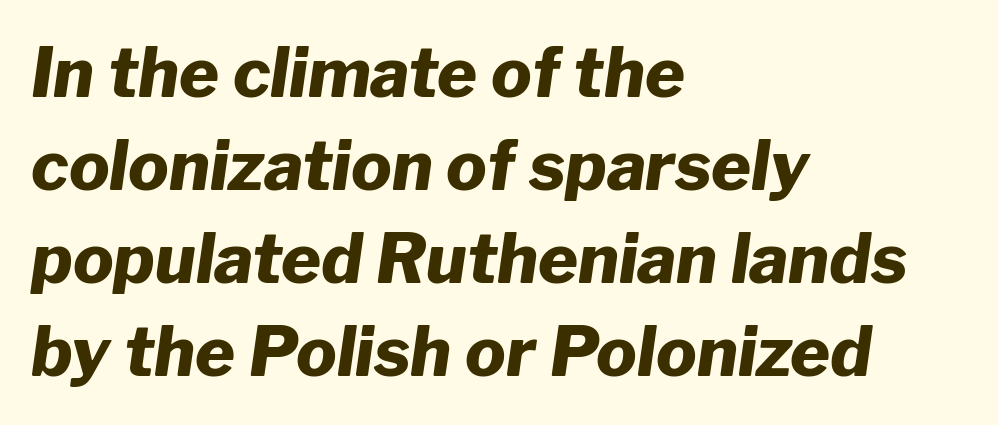
How would I describe the line gaps? Plain and ordinary. The rendering uses natural spacing where letterforms have individual widths. Standard letterfit; no display-style spreading of the glyphs. All the whitespace from short lines collects on the right. The letters are bold, with thick, heavy strokes. The font's italic variant was chosen for this text.
